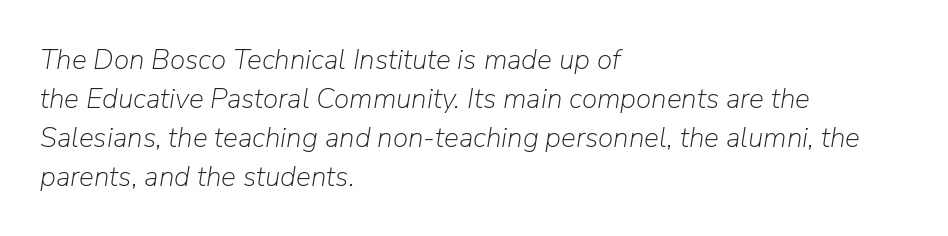
{"italic": "yes", "lean": "right", "slant_degrees": 9, "bold": "no", "weight": "light", "width": "normal", "stroke_contrast": "low", "x_height": "medium", "monospaced": "no", "underline": "no", "align": "left", "line_spacing": "normal", "line_spacing_ratio": 1.39, "letter_spacing": "normal", "letter_spacing_em": 0.0, "glyph_px": 28}
